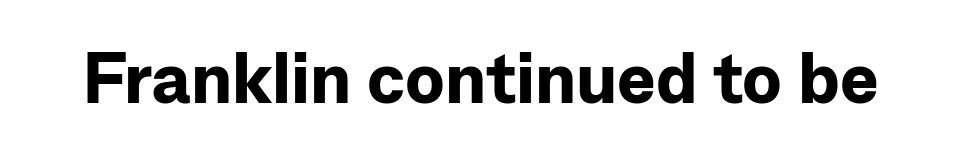
The image shows 72 px bold sans-serif type, upright; set normal letter spacing, not underlined; low stroke contrast and a medium x-height.
